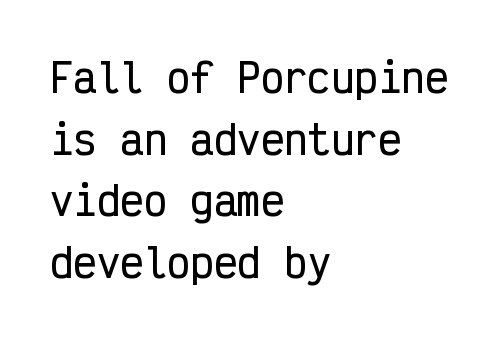
If you measured baseline to baseline, you'd find a middling distance. A roman cut, with each character standing at attention. Casual observation: everything's shoved over to the left. Decoration check: the copy has no underline. Note: no serifs on the glyphs. Fixed-width glyphs throughout — classic coding-font behaviour.
